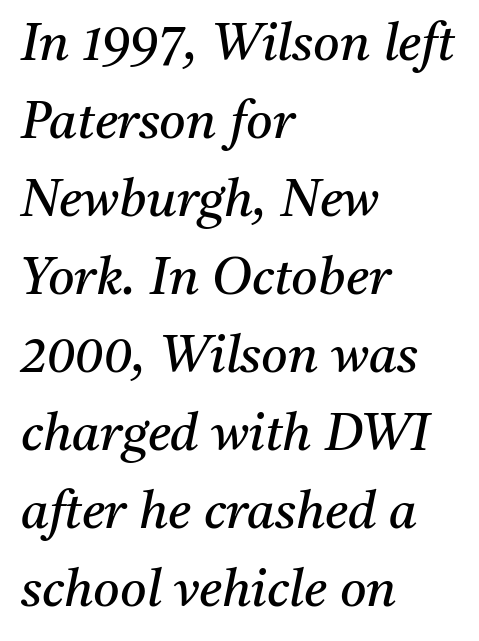
The image shows 51 px regular-weight serif type, italic (leaning right); set left-aligned, normal line spacing (1.53x), normal letter spacing, not underlined; medium stroke contrast and a medium x-height.
